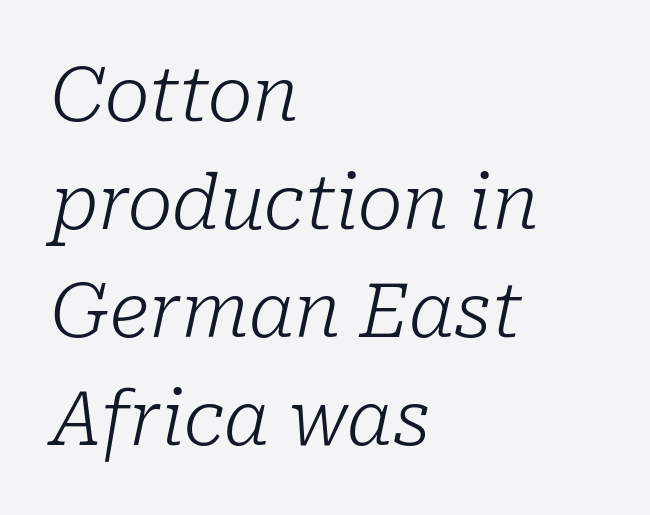
The image shows 75 px light serif type, italic (leaning right); set left-aligned, normal line spacing (1.44x), normal letter spacing, not underlined; low stroke contrast and a medium x-height.
